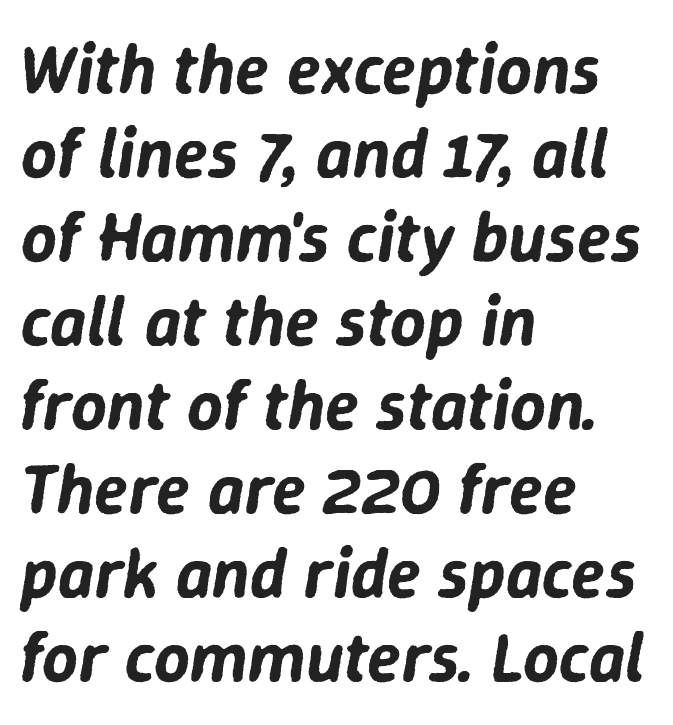
Does the lettering tilt? It does — this is italic. The compositor pushed each line to the left boundary. The rendering uses natural spacing where letterforms have individual widths. Anything drawn beneath the words? Only blank space.
